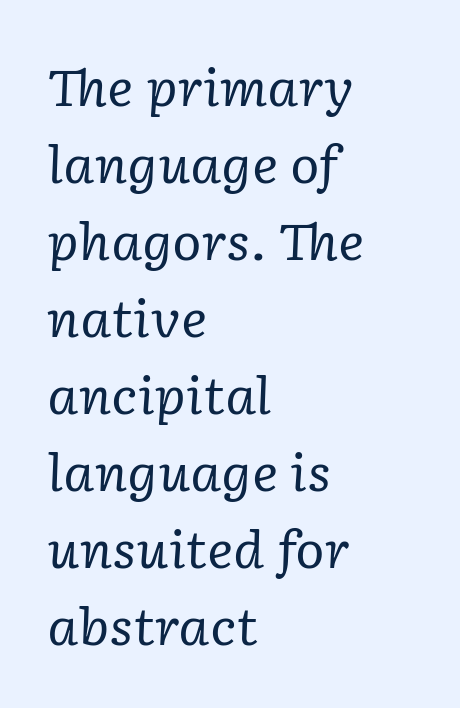
{"serif": "yes", "italic": "yes", "lean": "right", "slant_degrees": 2, "bold": "no", "weight": "regular", "width": "normal", "stroke_contrast": "low", "x_height": "medium", "monospaced": "no", "underline": "no", "align": "left", "line_spacing": "normal", "line_spacing_ratio": 1.54, "letter_spacing": "normal", "letter_spacing_em": 0.0, "glyph_px": 50}
